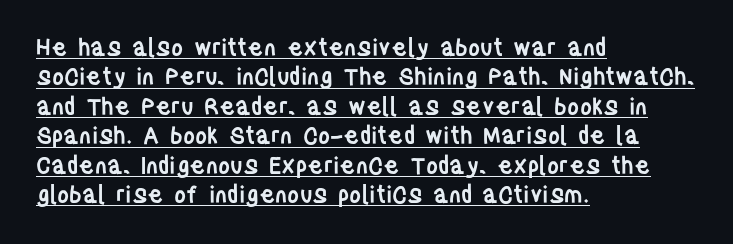
The image shows 23 px text type, upright; set left-aligned, normal line spacing (1.28x), normal letter spacing, underlined.
